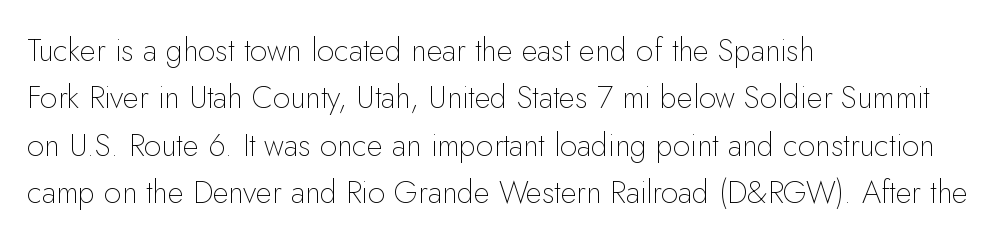
Q: Is the text bold? A: No.
Q: Is the text italic (slanted)? A: No, it is upright.
Q: Is the typeface a serif or a sans-serif typeface? A: Sans-serif.
Q: Is the text underlined? A: No.
Q: How is the paragraph aligned? A: Left-aligned.
Q: Is the spacing between letters normal or unusually wide? A: Normal.
Q: Is the spacing between lines tight, normal or loose? A: Normal.
Q: Width (condensed, normal, or wide)? A: Normal.
Q: Stroke contrast? A: Low.
Q: x-height? A: Small.
Q: Monospaced? A: No.
